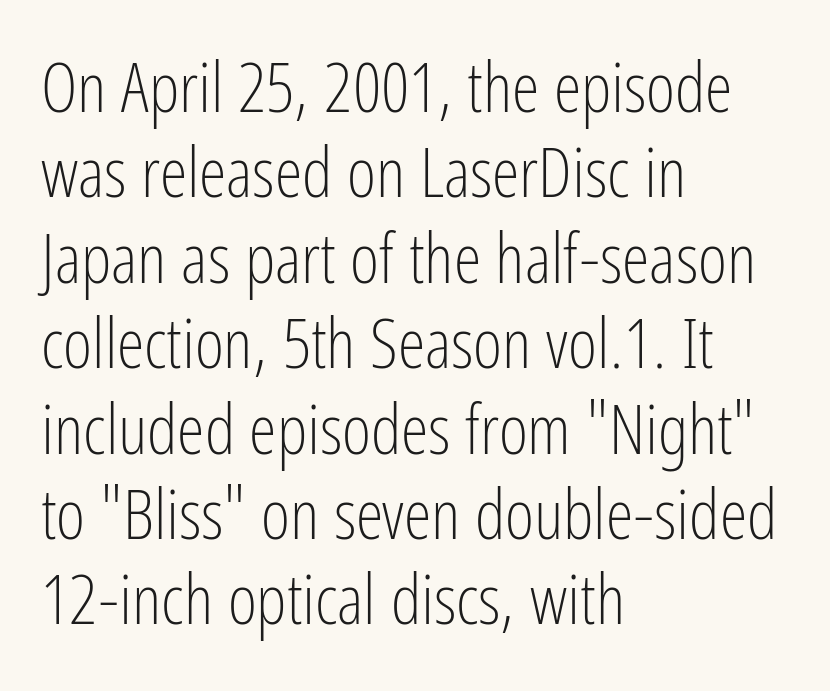
Alignment: flush left. The cut favours lightness, reaching ordinary text weight at its darkest. Only glyphs here, with clear space below each row. Character widths vary here, with narrow letters taking less room than wide ones. Grotesque or geometric, the face here clearly has no serifs.
